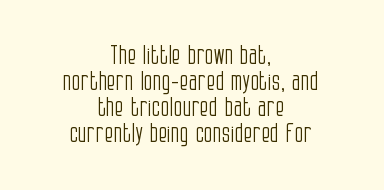
{"italic": "no", "bold": "no", "underline": "no", "align": "center", "line_spacing": "tight", "line_spacing_ratio": 1.0, "letter_spacing": "normal", "letter_spacing_em": 0.0, "glyph_px": 26}
